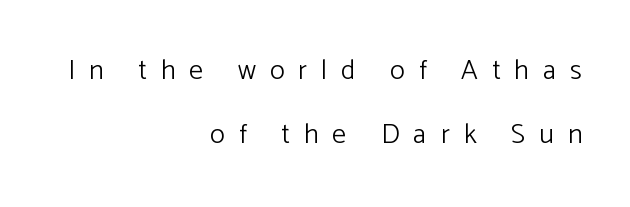
{"serif": "no", "italic": "no", "bold": "no", "weight": "light", "width": "normal", "stroke_contrast": "low", "x_height": "medium", "monospaced": "no", "underline": "no", "align": "right", "line_spacing": "loose", "line_spacing_ratio": 2.27, "letter_spacing": "wide", "letter_spacing_em": 0.5, "glyph_px": 28}
